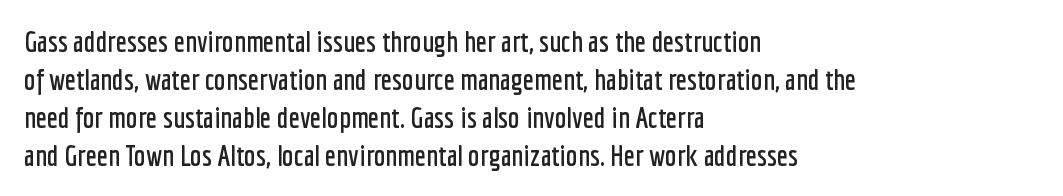
The image shows 29 px condensed sans-serif type, upright; set left-aligned, normal line spacing (1.31x), normal letter spacing, not underlined; low stroke contrast and a medium x-height.
